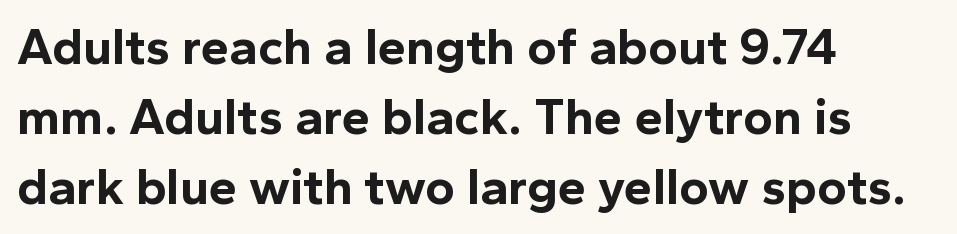
The image shows 51 px bold sans-serif type, upright; set left-aligned, normal line spacing (1.37x), normal letter spacing, not underlined; a medium x-height.
